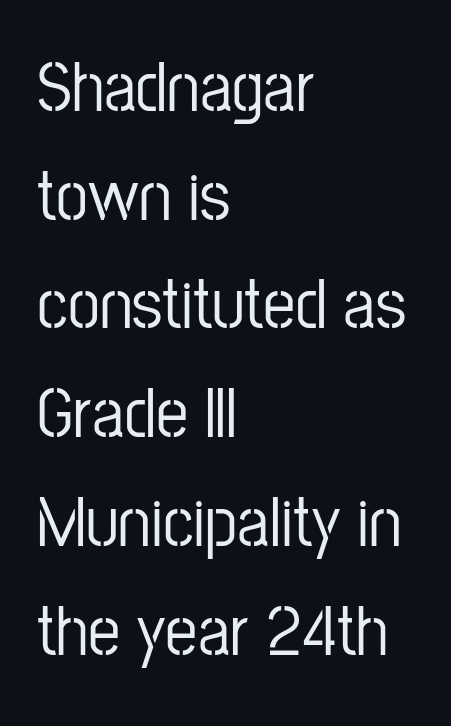
Q: Is the text italic (slanted)? A: No, it is upright.
Q: Is the typeface a serif or a sans-serif typeface? A: Sans-serif.
Q: Is the text underlined? A: No.
Q: How is the paragraph aligned? A: Left-aligned.
Q: Is the spacing between letters normal or unusually wide? A: Normal.
Q: Is the spacing between lines tight, normal or loose? A: Normal.
Q: Width (condensed, normal, or wide)? A: Condensed.
Q: Stroke contrast? A: Low.
Q: x-height? A: Medium.
Q: Monospaced? A: No.
